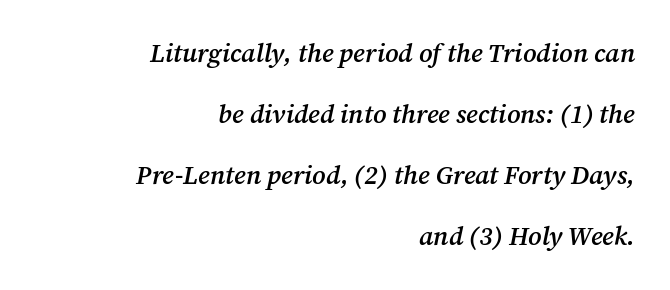
Q: Is the text bold? A: Semi-bold.
Q: Is the text italic (slanted)? A: Yes, it leans right by about 12 degrees.
Q: Is the text underlined? A: No.
Q: How is the paragraph aligned? A: Right-aligned.
Q: Is the spacing between letters normal or unusually wide? A: Normal.
Q: Is the spacing between lines tight, normal or loose? A: Loose.
